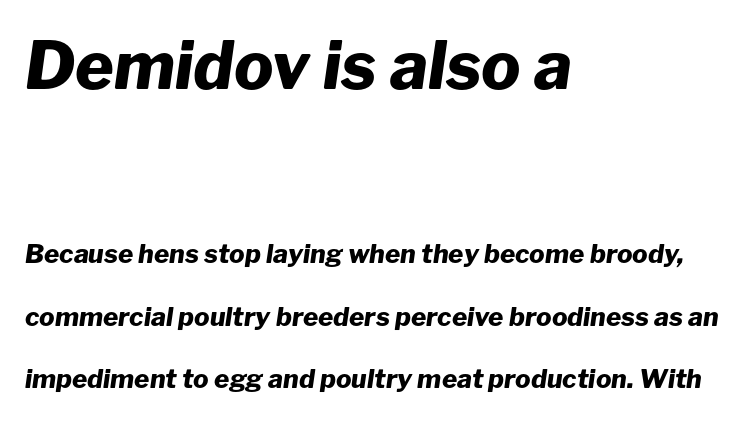
The image shows 66 px heavy type, italic (leaning right); set left-aligned, loose line spacing (2.41x), normal letter spacing, not underlined; the first (top) block is 2.54x larger; low stroke contrast and a medium x-height.
